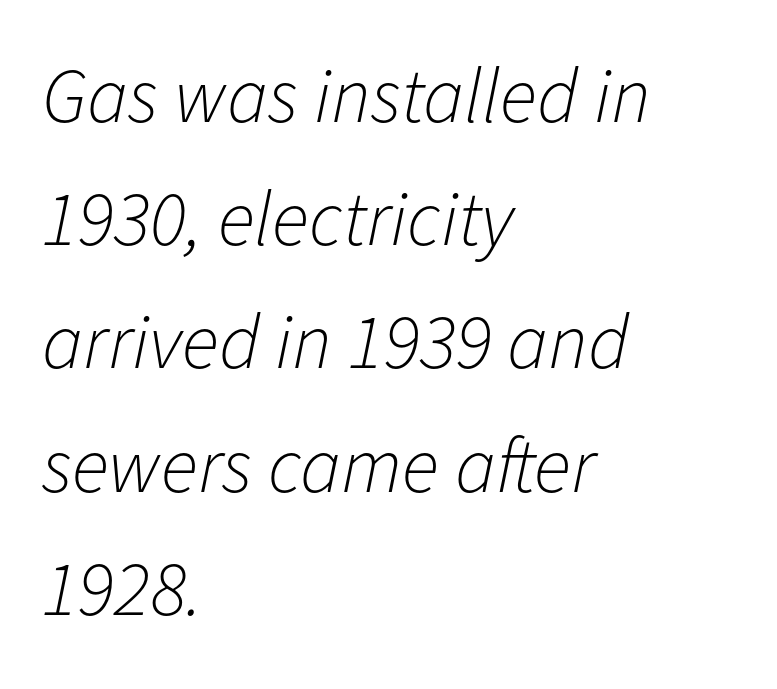
The image shows 78 px light type, italic (leaning right); set left-aligned, normal line spacing (1.58x), normal letter spacing, not underlined; low stroke contrast and a medium x-height.
